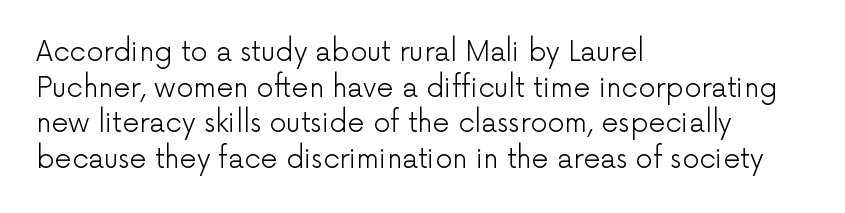
{"italic": "no", "bold": "no", "underline": "no", "align": "left", "line_spacing": "normal", "line_spacing_ratio": 1.32, "letter_spacing": "normal", "letter_spacing_em": 0.0, "glyph_px": 27}
